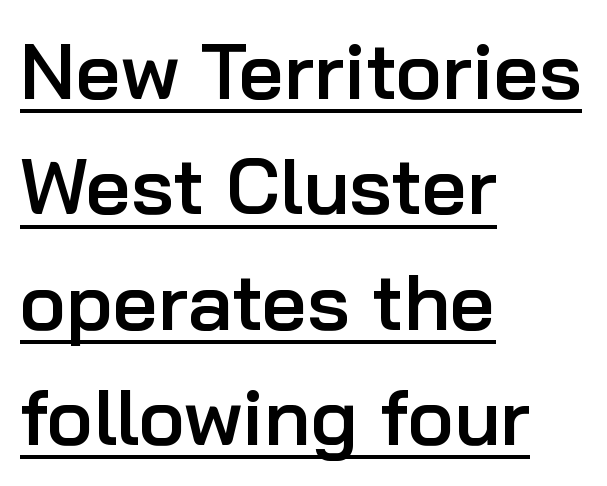
The image shows 79 px semibold sans-serif type, upright; set left-aligned, normal line spacing (1.46x), normal letter spacing, underlined; low stroke contrast and a medium x-height.
